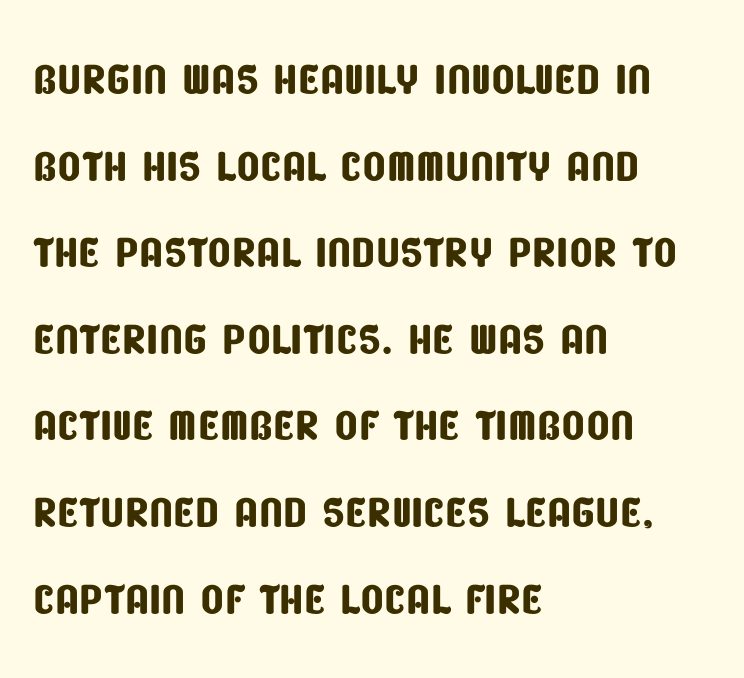
Is the block centered? No — it sits flush against the left margin. Honestly, the letter spacing is just normal — you wouldn't notice it. Letters rest on an invisible, unmarked baseline. Observe the absence of serifs on each vertical stroke in this sample.
